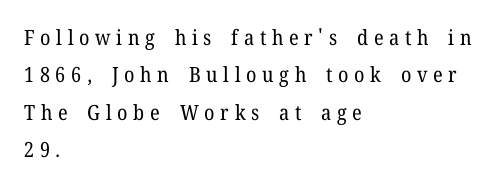
Q: Is the text bold? A: No.
Q: Is the text italic (slanted)? A: No, it is upright.
Q: Is the text underlined? A: No.
Q: How is the paragraph aligned? A: Left-aligned.
Q: Is the spacing between letters normal or unusually wide? A: Unusually wide.
